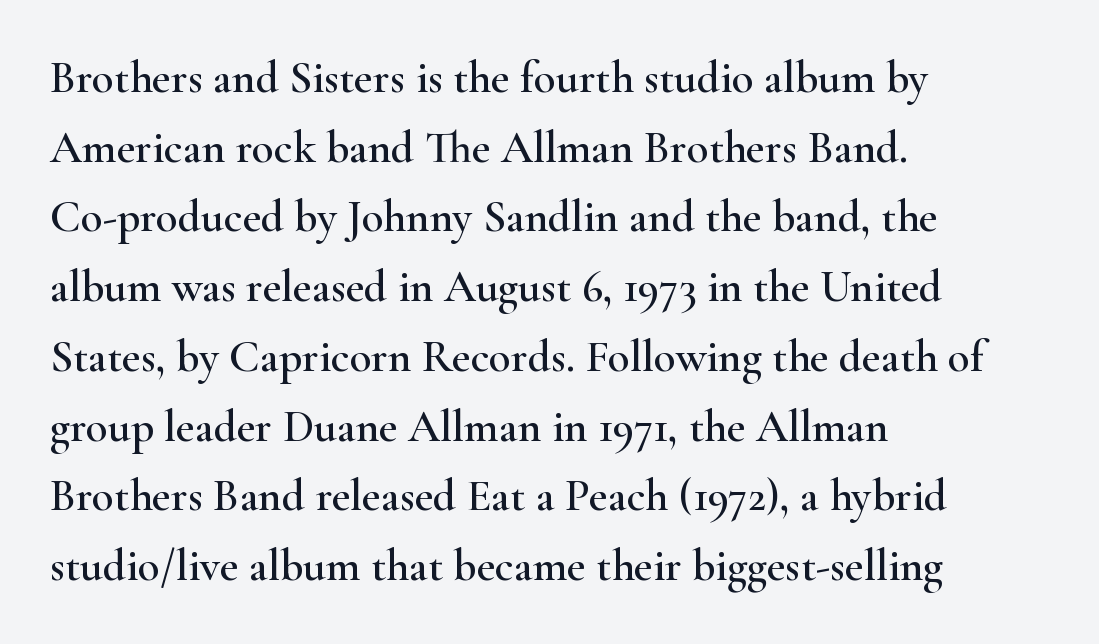
The image shows 45 px wide serif type, upright; set left-aligned, normal line spacing (1.55x), normal letter spacing, not underlined; high stroke contrast and a small x-height.
